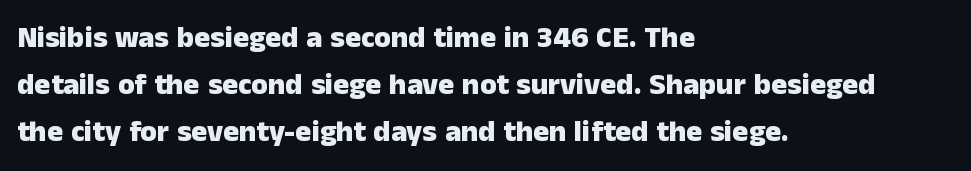
Summary of vertical rhythm: regular, with standard interline spacing. A roman cut, with each character standing at attention. A typesetter would label this face a sans. The baseline area is clear.
